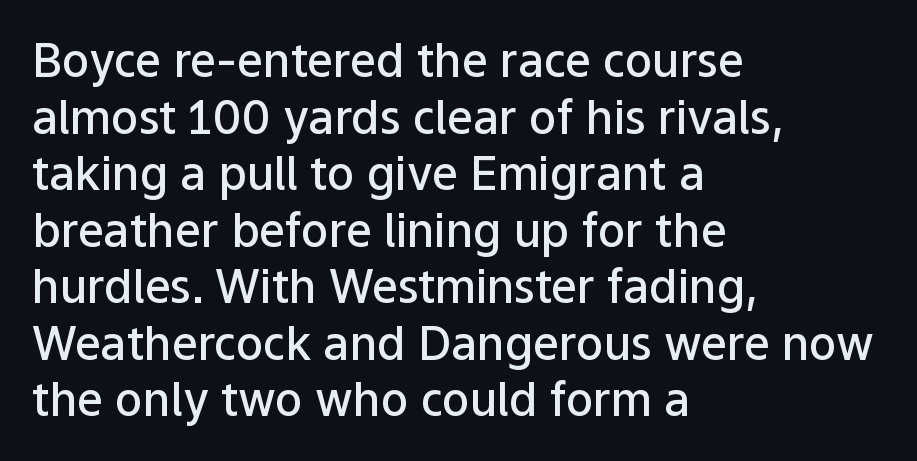
The image shows 46 px semibold sans-serif type, upright; set left-aligned, line spacing 1.23x, normal letter spacing, not underlined; low stroke contrast and a medium x-height.
